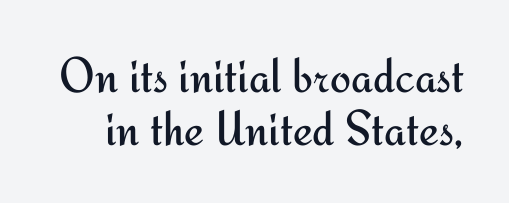
What's the leading like? Squeezed, with rows nearly overlapping. The face looks like a standard text weight, possibly lighter. Between one letter and the next there's only the usual sliver of space. Serif or sans? Sans — the stroke terminals are bare.
